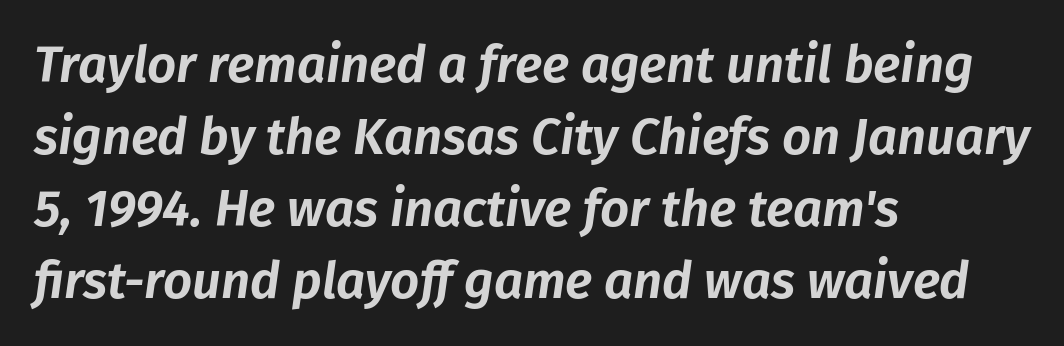
{"italic": "yes", "lean": "right", "slant_degrees": 8, "width": "normal", "stroke_contrast": "low", "x_height": "medium", "monospaced": "no", "underline": "no", "align": "left", "line_spacing": "normal", "line_spacing_ratio": 1.41, "letter_spacing": "normal", "letter_spacing_em": 0.0, "glyph_px": 51}
